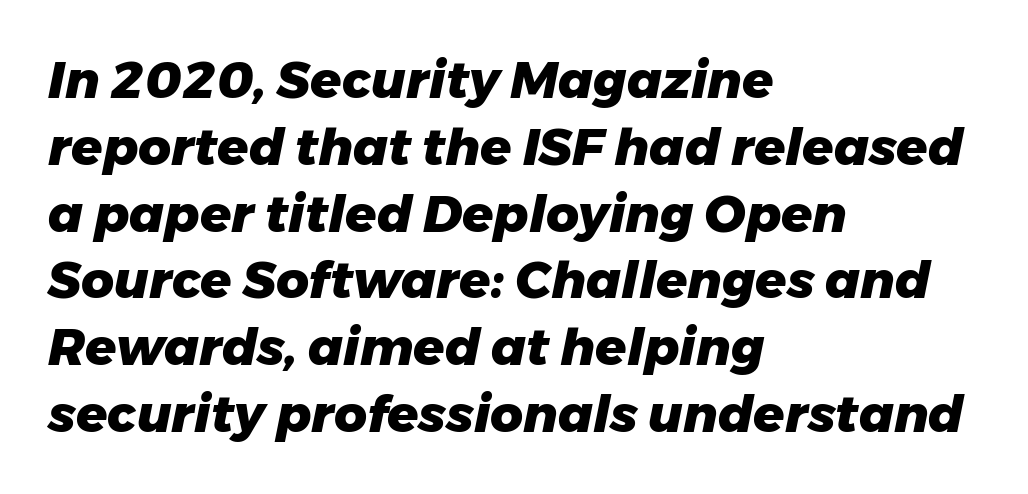
Q: Is the text bold? A: Yes.
Q: Is the text italic (slanted)? A: Yes, it leans right by about 11 degrees.
Q: Is the text underlined? A: No.
Q: How is the paragraph aligned? A: Left-aligned.
Q: Is the spacing between letters normal or unusually wide? A: Normal.
Q: Is the spacing between lines tight, normal or loose? A: Normal.
Q: Width (condensed, normal, or wide)? A: Normal.
Q: Stroke contrast? A: Low.
Q: x-height? A: Medium.
Q: Monospaced? A: No.
